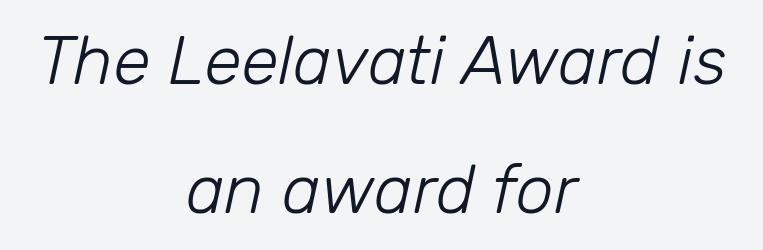
{"italic": "yes", "lean": "right", "slant_degrees": 12, "bold": "no", "weight": "light", "width": "normal", "stroke_contrast": "low", "x_height": "medium", "monospaced": "no", "underline": "no", "align": "center", "line_spacing_ratio": 1.89, "letter_spacing": "normal", "letter_spacing_em": 0.0, "glyph_px": 68}
